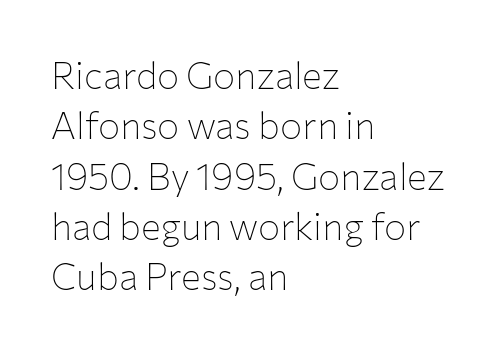
In terms of leading, this rendering sits right in the middle. A typesetter would mark this as roman, not italic. This sample uses plain, unmodified letter spacing. Is the type heavy? It reads as light-to-regular instead.
